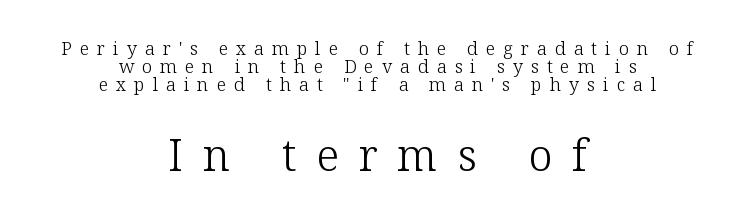
{"serif": "yes", "italic": "no", "bold": "no", "weight": "light", "width": "normal", "stroke_contrast": "low", "x_height": "medium", "monospaced": "no", "underline": "no", "align": "center", "line_spacing": "tight", "line_spacing_ratio": 1.0, "letter_spacing": "wide", "letter_spacing_em": 0.45, "larger_block": "second", "size_ratio": 2.44, "glyph_px": 44}
